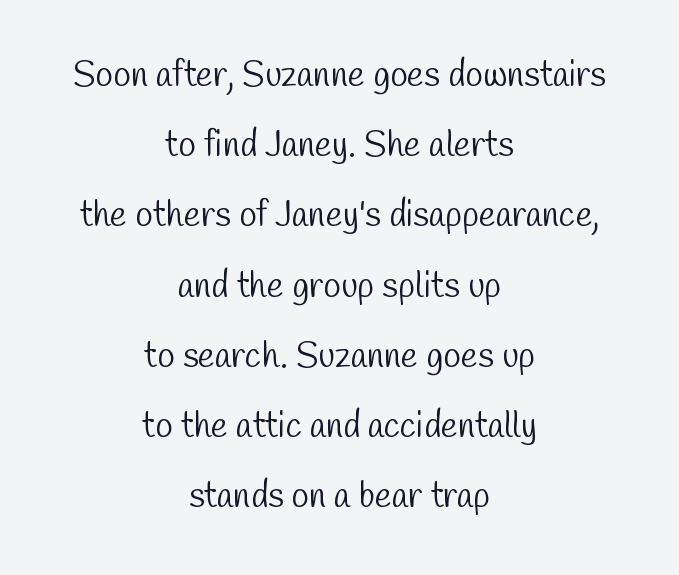
The image shows 36 px light, condensed sans-serif type; set centered, loose line spacing (1.95x), normal letter spacing, not underlined; low stroke contrast and a medium x-height.
